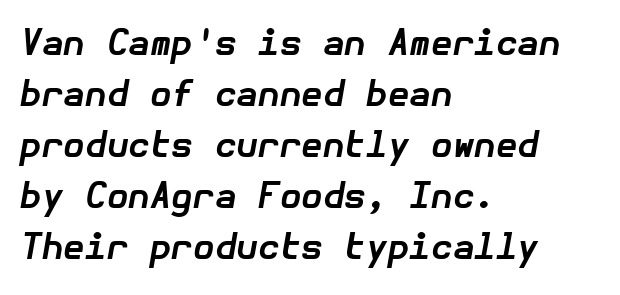
How would I describe the line gaps? Plain and ordinary. Posture: slanted. Compared with a centered layout, this one pins lines to the left instead. On the weight axis this lands at bold, roughly 700. You could call the tracking neutral — neither tight nor loose.
